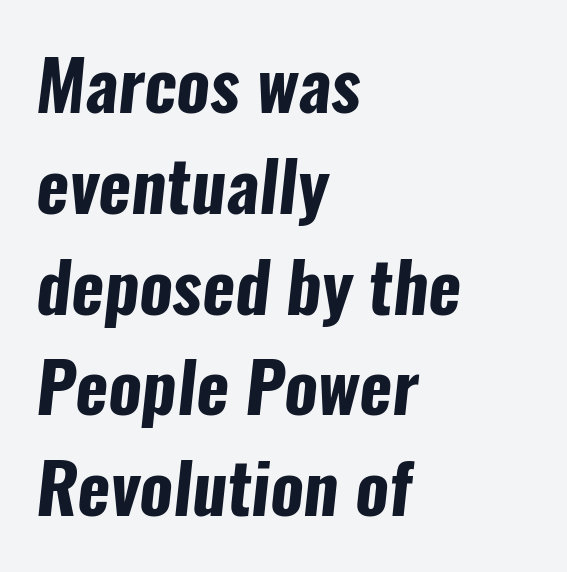
{"serif": "no", "bold": "yes", "weight": "bold", "width": "condensed", "stroke_contrast": "low", "x_height": "medium", "monospaced": "no", "underline": "no", "align": "left", "line_spacing": "normal", "line_spacing_ratio": 1.44, "letter_spacing": "normal", "letter_spacing_em": 0.0, "glyph_px": 70}
